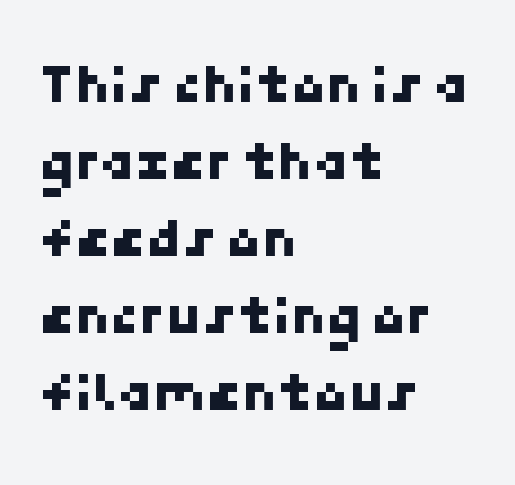
The image shows 57 px sans-serif type; set left-aligned, normal line spacing (1.35x), normal letter spacing, not underlined; low stroke contrast and a medium x-height.
